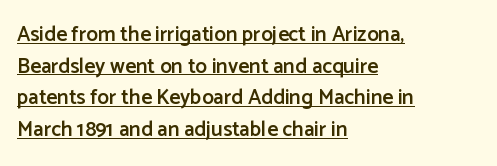
The lettering stays uniformly vertical, giving the passage a roman look. The face used here appears with an underline applied. Nobody touched the tracking dial on this one. A classic flush-left, rag-right setting is used for this passage. The space between consecutive lines is moderate. Look at the stroke-to-counter ratio: somewhat heavy, a semibold.
